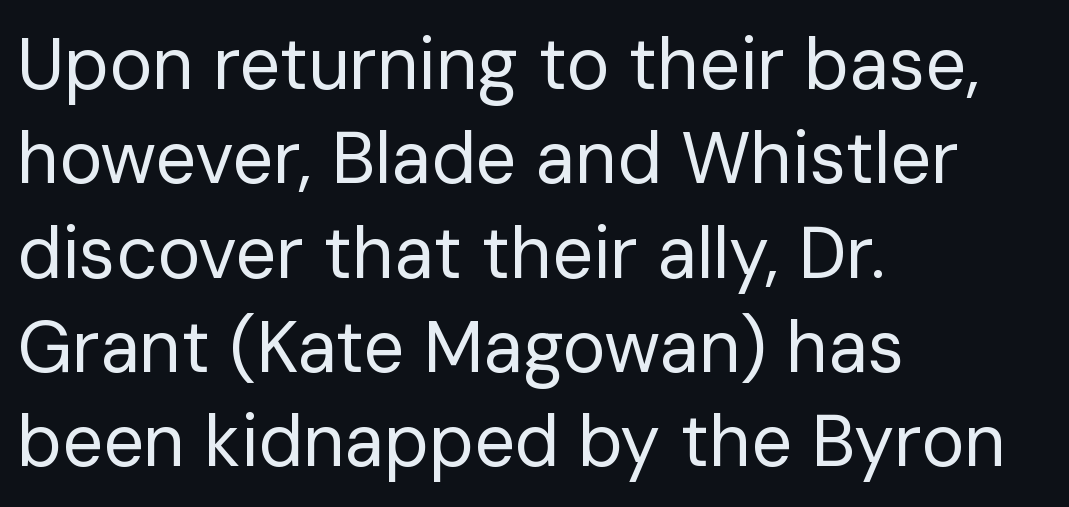
The image shows 72 px regular-weight sans-serif type, upright; set left-aligned, normal line spacing (1.31x), normal letter spacing, not underlined; low stroke contrast and a medium x-height.
